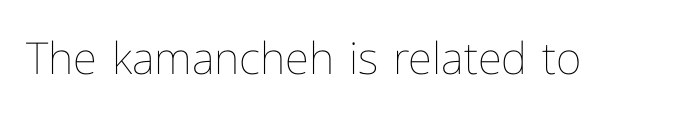
Tracking value appears to be zero — textbook default spacing. This sample has the flowing, uneven cadence of proportional lettering. The font's upright variant was chosen for this text. The area under the type is left untouched.
